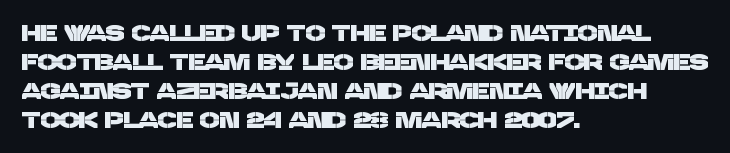
Glyph-to-glyph distance matches everyday printed text. Short and long lines alike share a common starting point at left. Check the space under the baseline: it is left empty. These lines sit exactly where default settings would place them.
